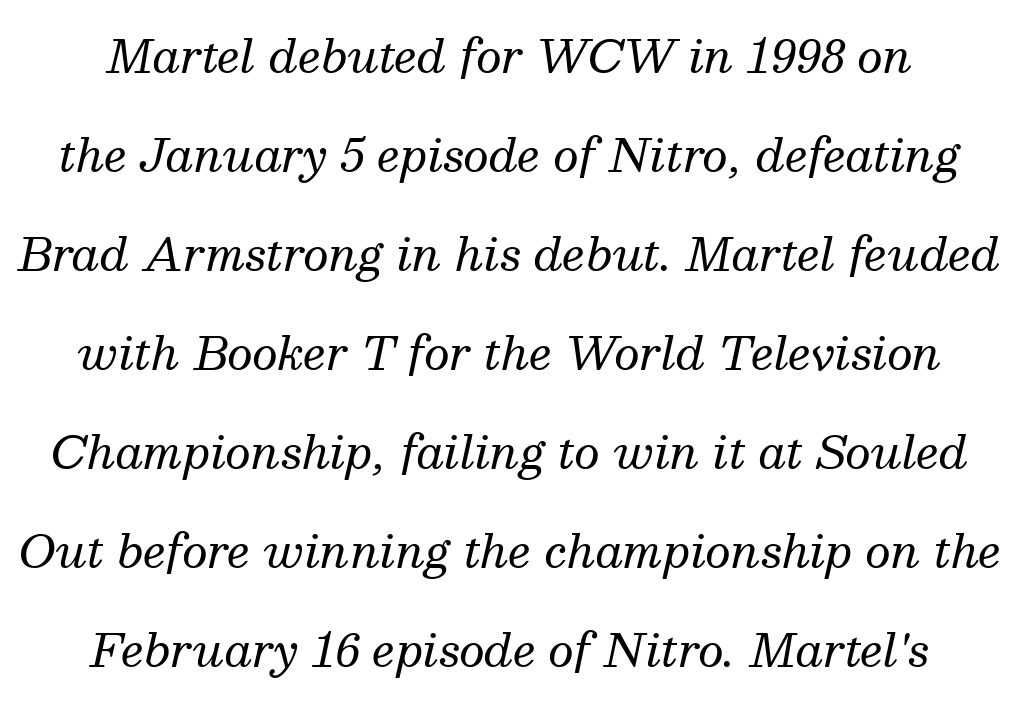
Q: Is the text bold? A: No.
Q: Is the text italic (slanted)? A: Yes, it leans right by about 13 degrees.
Q: Is the typeface a serif or a sans-serif typeface? A: Serif.
Q: Is the text underlined? A: No.
Q: How is the paragraph aligned? A: Centered.
Q: Is the spacing between letters normal or unusually wide? A: Normal.
Q: Is the spacing between lines tight, normal or loose? A: Loose.
Q: Width (condensed, normal, or wide)? A: Normal.
Q: Stroke contrast? A: Medium.
Q: x-height? A: Medium.
Q: Monospaced? A: No.
